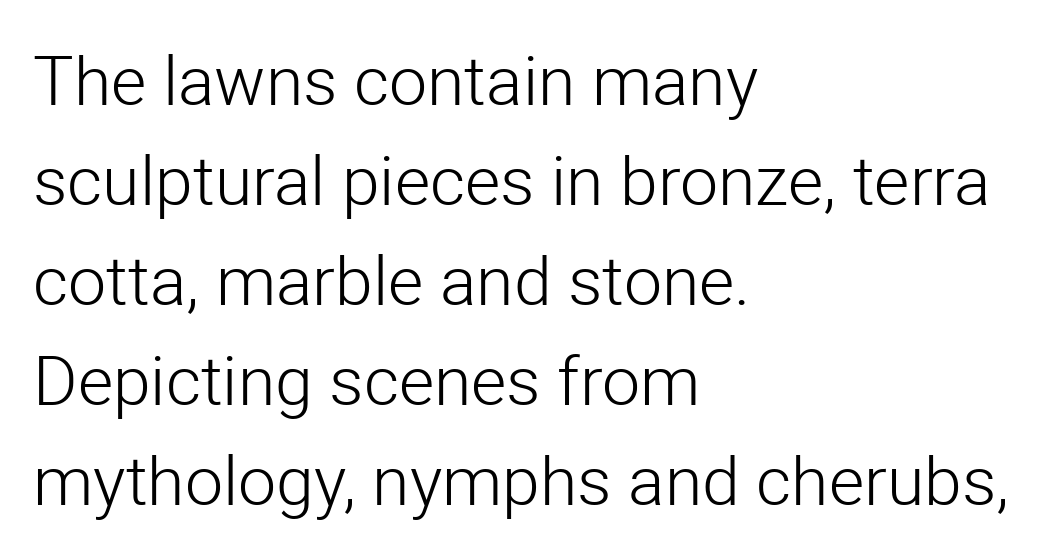
The image shows 68 px light sans-serif type, upright; set left-aligned, normal line spacing (1.47x), normal letter spacing, not underlined; low stroke contrast and a medium x-height.
